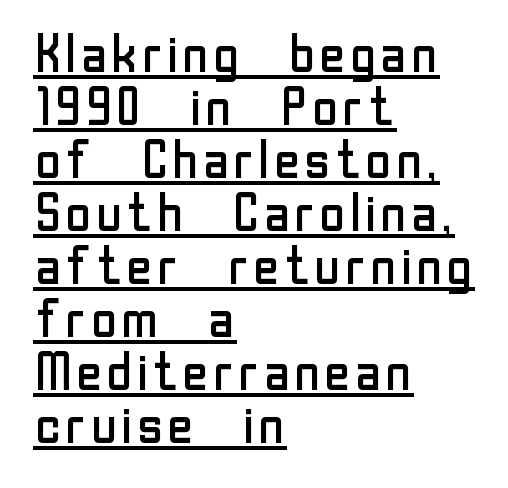
Closely set lines give the paragraph a compact silhouette. The type sits square on the baseline with zero lean. The weight tops out at a normal text grade. Typeset ragged right — the left edge is the straight one. A typesetter would call this proportional, since set widths differ per character.
